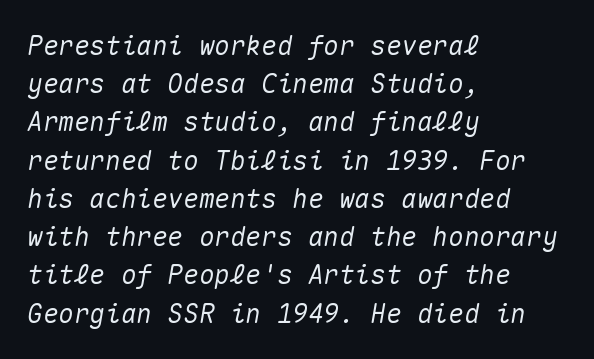
Lines of text with bare space underneath. The letters are slanted; this is an italic face. Each word holds together tightly as a unit, with standard inter-letter gaps. Does the leading feel generous? No, just average. The rendering anchors every line to the left-hand side.
